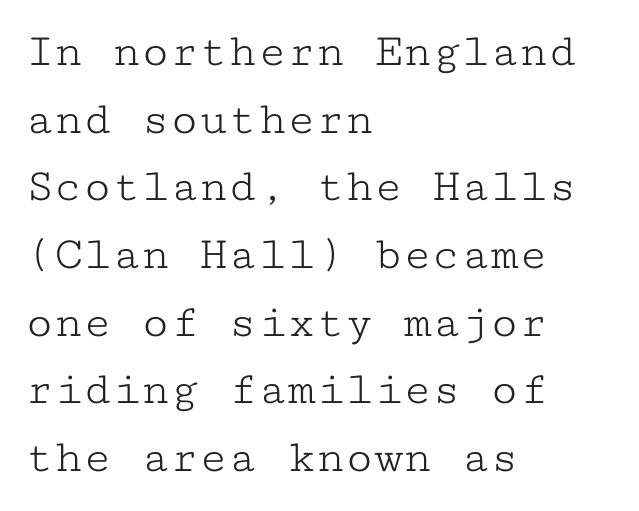
{"serif": "yes", "italic": "no", "bold": "no", "weight": "light", "width": "wide", "stroke_contrast": "low", "x_height": "medium", "monospaced": "yes", "underline": "no", "align": "left", "line_spacing": "normal", "line_spacing_ratio": 1.41, "letter_spacing": "normal", "letter_spacing_em": 0.0, "glyph_px": 48}
